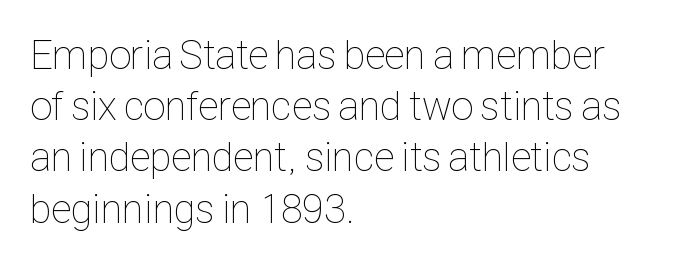
The image shows 41 px thin, condensed type, upright; set left-aligned, normal line spacing (1.25x), normal letter spacing, not underlined; low stroke contrast and a medium x-height.
